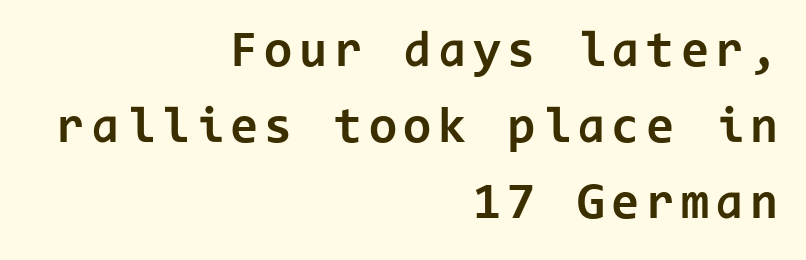
{"serif": "no", "italic": "no", "bold": "yes", "weight": "bold", "width": "normal", "stroke_contrast": "low", "x_height": "medium", "monospaced": "yes", "underline": "no", "align": "right", "line_spacing": "normal", "line_spacing_ratio": 1.49, "glyph_px": 51}
